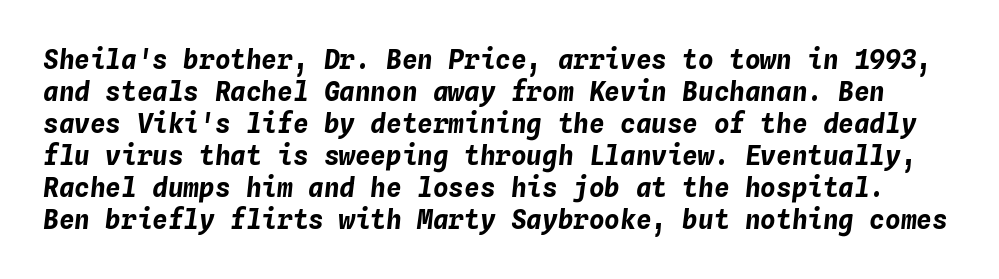
Each glyph is drawn with heavy, bold strokes. Compared with ordinary roman type, these characters are visibly tilted. A typesetter would call this zero additional tracking. The string is rendered with underlining switched off.
